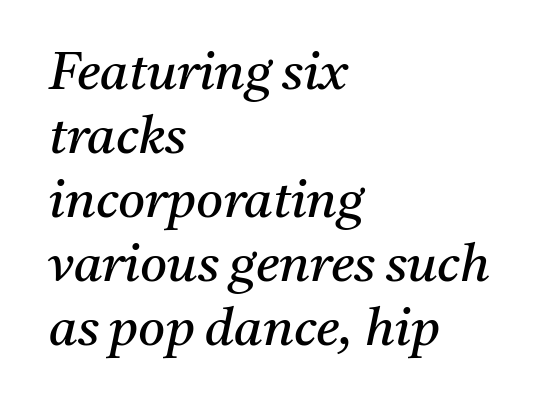
The setting favours the left margin, as ordinary paragraphs usually do. The letters sit at their default tracking, neither squeezed nor spread. The text was rendered using a seriffed face with decorative stroke endings. Do the characters align in a grid? No, the font is proportional. This reads as an unemphasized weight, regular at the heaviest. It's the slanting kind of type.
